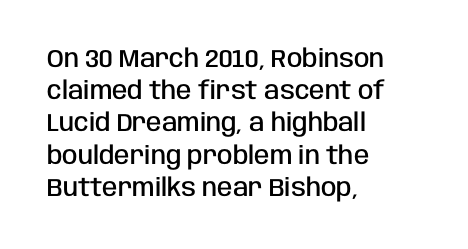
Q: Is the text bold? A: Semi-bold.
Q: Is the text italic (slanted)? A: No, it is upright.
Q: Is the text underlined? A: No.
Q: How is the paragraph aligned? A: Left-aligned.
Q: Is the spacing between letters normal or unusually wide? A: Normal.
Q: Is the spacing between lines tight, normal or loose? A: Normal.
